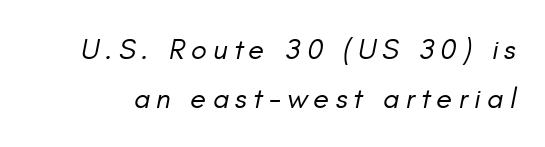
Q: Is the text bold? A: No.
Q: Is the text italic (slanted)? A: Yes, it leans right by about 11 degrees.
Q: Is the text underlined? A: No.
Q: Is the spacing between letters normal or unusually wide? A: Unusually wide.
Q: Is the spacing between lines tight, normal or loose? A: Normal.
Q: Width (condensed, normal, or wide)? A: Normal.
Q: Stroke contrast? A: Low.
Q: x-height? A: Small.
Q: Monospaced? A: No.
